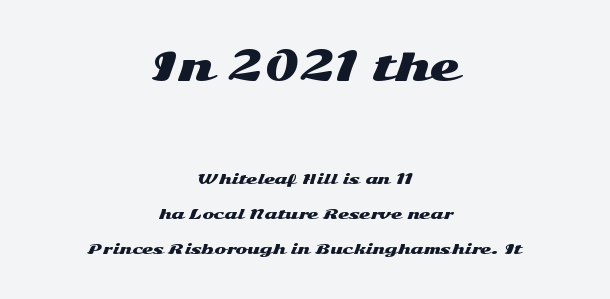
The image shows 39 px wide sans-serif type; set centered, loose line spacing (2.5x), normal letter spacing, not underlined; the first (top) block is 2.79x larger; medium stroke contrast and a medium x-height.
